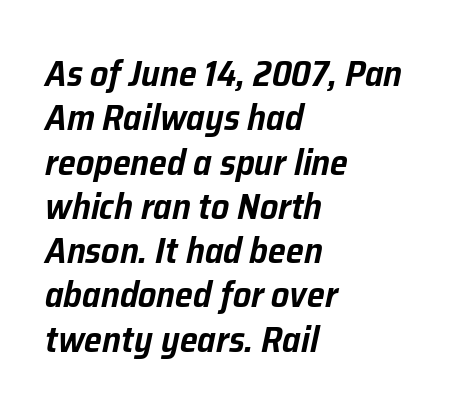
Each line starts at the same left margin while the right side varies. Words appear dense and cohesive because spacing is normal. The words here are not underlined. Style check: oblique.
